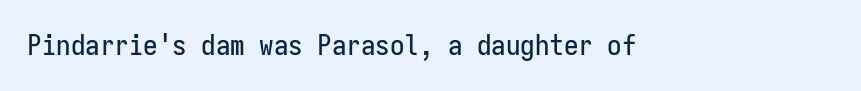
{"serif": "no", "italic": "no", "width": "condensed", "stroke_contrast": "low", "x_height": "medium", "monospaced": "yes", "underline": "no", "letter_spacing": "normal", "letter_spacing_em": 0.0, "glyph_px": 29}
